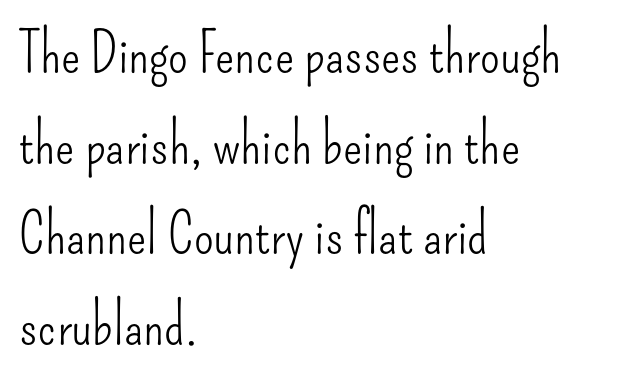
The image shows 57 px light, condensed sans-serif type, upright; set left-aligned, normal line spacing (1.59x), normal letter spacing, not underlined; low stroke contrast and a small x-height.
